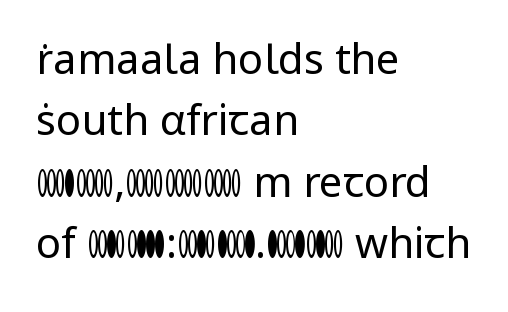
{"serif": "no", "italic": "no", "bold": "no", "weight": "regular", "width": "normal", "stroke_contrast": "low", "x_height": "medium", "monospaced": "no", "underline": "no", "align": "left", "line_spacing": "normal", "line_spacing_ratio": 1.46, "letter_spacing": "normal", "letter_spacing_em": 0.0, "glyph_px": 42}
